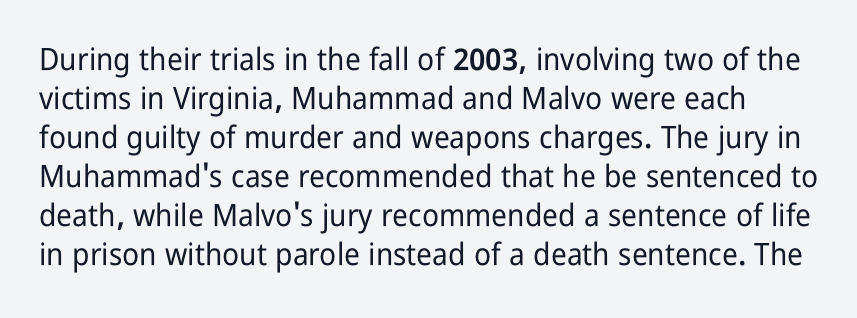
{"serif": "no", "italic": "no", "width": "condensed", "stroke_contrast": "low", "x_height": "medium", "monospaced": "no", "underline": "no", "line_spacing": "normal", "line_spacing_ratio": 1.26, "letter_spacing": "normal", "letter_spacing_em": 0.0, "glyph_px": 31}
